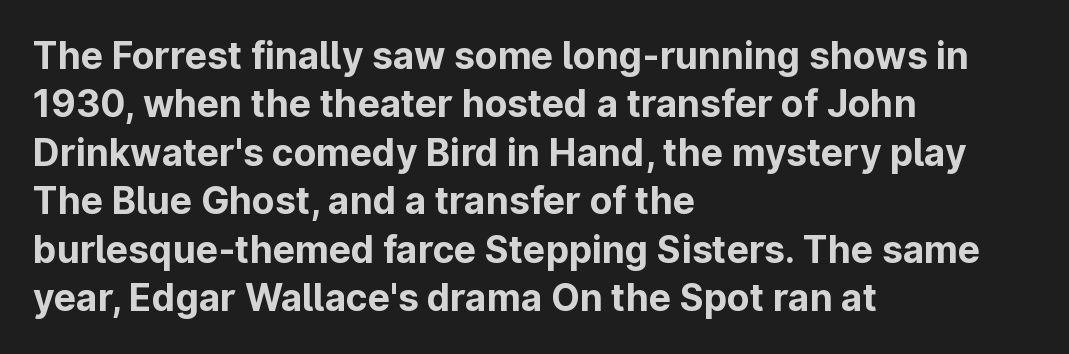
Q: Is the text bold? A: Yes.
Q: Is the text italic (slanted)? A: No, it is upright.
Q: Is the typeface a serif or a sans-serif typeface? A: Sans-serif.
Q: Is the text underlined? A: No.
Q: How is the paragraph aligned? A: Left-aligned.
Q: Is the spacing between letters normal or unusually wide? A: Normal.
Q: Is the spacing between lines tight, normal or loose? A: Normal.
Q: Width (condensed, normal, or wide)? A: Normal.
Q: Stroke contrast? A: Low.
Q: x-height? A: Medium.
Q: Monospaced? A: No.
